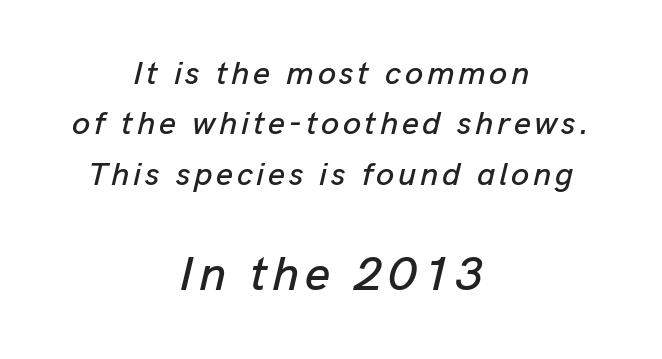
{"italic": "yes", "lean": "right", "slant_degrees": 13, "width": "normal", "stroke_contrast": "low", "x_height": "medium", "monospaced": "no", "underline": "no", "align": "center", "line_spacing": "normal", "line_spacing_ratio": 1.53, "larger_block": "second", "size_ratio": 1.48, "glyph_px": 49}
